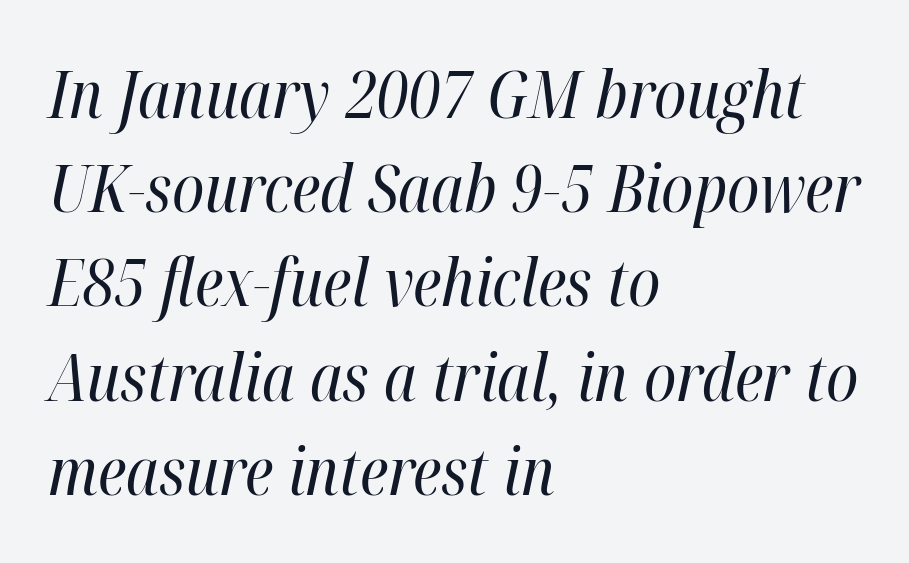
{"italic": "yes", "lean": "right", "slant_degrees": 12, "bold": "no", "weight": "regular", "width": "condensed", "stroke_contrast": "high", "x_height": "medium", "monospaced": "no", "underline": "no", "align": "left", "line_spacing": "normal", "line_spacing_ratio": 1.45, "letter_spacing": "normal", "letter_spacing_em": 0.0, "glyph_px": 65}
